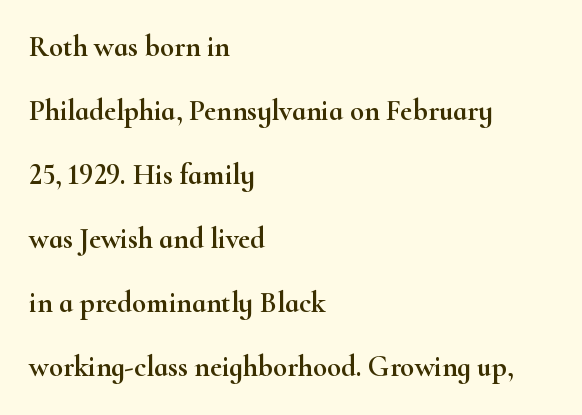
This is the regular roman posture of the typeface. This sample uses plain, unmodified letter spacing. No word sits above an underline. Horizontal alignment here is leftward, the default for most running prose.
